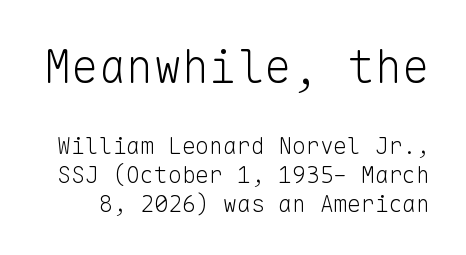
{"serif": "no", "italic": "no", "bold": "no", "weight": "light", "width": "normal", "stroke_contrast": "low", "x_height": "medium", "monospaced": "yes", "underline": "no", "line_spacing": "normal", "line_spacing_ratio": 1.25, "letter_spacing": "normal", "letter_spacing_em": 0.0, "larger_block": "first", "size_ratio": 2.0, "glyph_px": 46}
